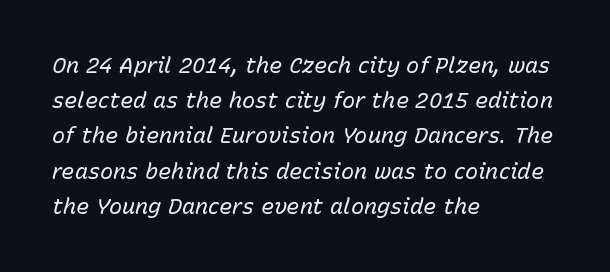
{"italic": "yes", "lean": "right", "slant_degrees": 15, "bold": "no", "underline": "no", "align": "left", "line_spacing": "normal", "line_spacing_ratio": 1.6, "letter_spacing": "normal", "letter_spacing_em": 0.0, "glyph_px": 22}
